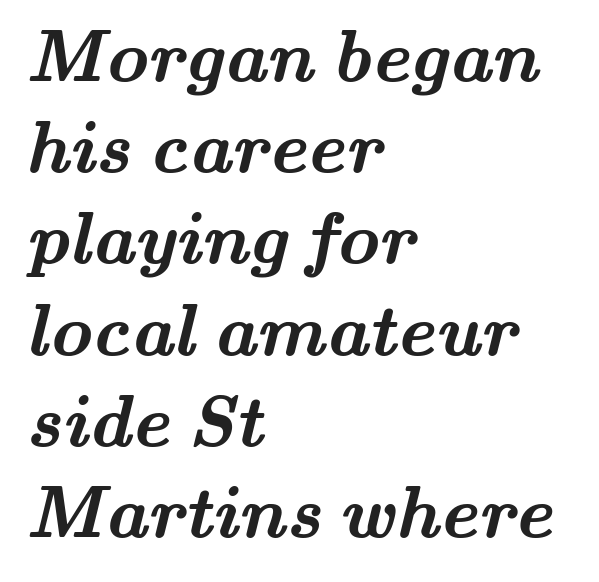
{"serif": "yes", "bold": "yes", "weight": "semibold", "width": "wide", "stroke_contrast": "medium", "x_height": "small", "monospaced": "no", "underline": "no", "align": "left", "line_spacing": "normal", "line_spacing_ratio": 1.25, "letter_spacing": "normal", "letter_spacing_em": 0.0, "glyph_px": 73}
